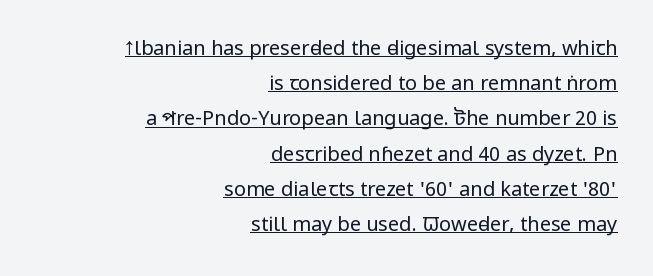
{"italic": "no", "bold": "no", "underline": "yes", "align": "right", "line_spacing_ratio": 1.76, "letter_spacing": "normal", "letter_spacing_em": 0.0, "glyph_px": 20}
